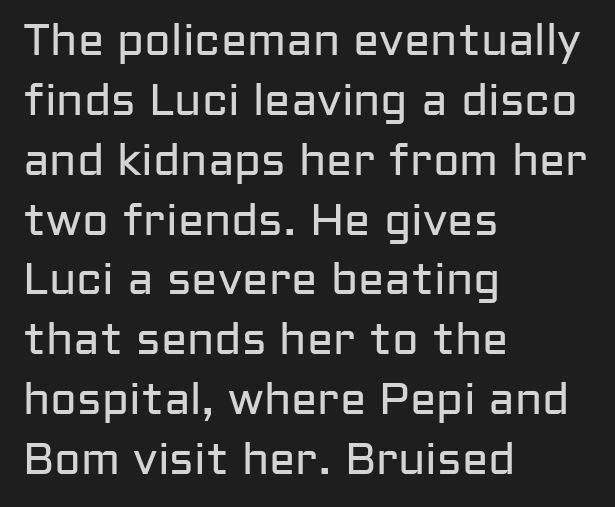
Q: Is the text bold? A: No.
Q: Is the text italic (slanted)? A: No, it is upright.
Q: Is the typeface a serif or a sans-serif typeface? A: Sans-serif.
Q: Is the text underlined? A: No.
Q: How is the paragraph aligned? A: Left-aligned.
Q: Is the spacing between letters normal or unusually wide? A: Normal.
Q: Is the spacing between lines tight, normal or loose? A: Normal.
Q: Width (condensed, normal, or wide)? A: Normal.
Q: Stroke contrast? A: Low.
Q: x-height? A: Medium.
Q: Monospaced? A: No.
